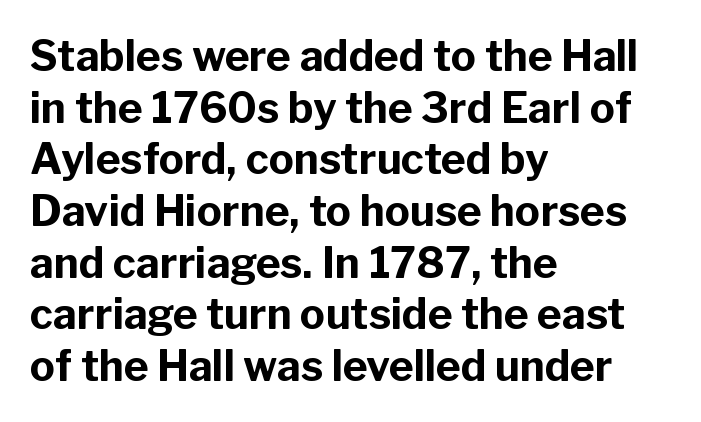
Q: Is the text bold? A: Yes.
Q: Is the text italic (slanted)? A: No, it is upright.
Q: Is the typeface a serif or a sans-serif typeface? A: Sans-serif.
Q: Is the text underlined? A: No.
Q: How is the paragraph aligned? A: Left-aligned.
Q: Is the spacing between letters normal or unusually wide? A: Normal.
Q: Width (condensed, normal, or wide)? A: Normal.
Q: Stroke contrast? A: Low.
Q: x-height? A: Medium.
Q: Monospaced? A: No.
